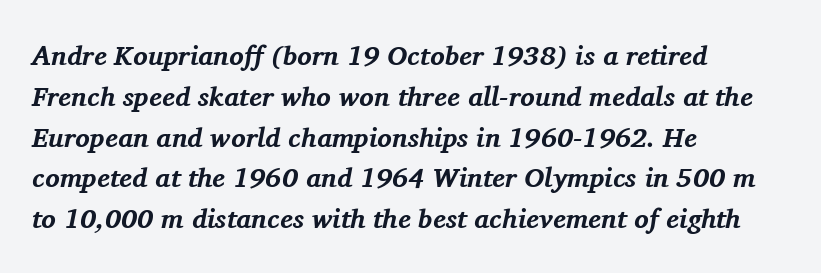
Q: Is the text bold? A: Yes.
Q: Is the text italic (slanted)? A: Yes, it leans right by about 11 degrees.
Q: Is the text underlined? A: No.
Q: How is the paragraph aligned? A: Left-aligned.
Q: Is the spacing between letters normal or unusually wide? A: Normal.
Q: Is the spacing between lines tight, normal or loose? A: Normal.
